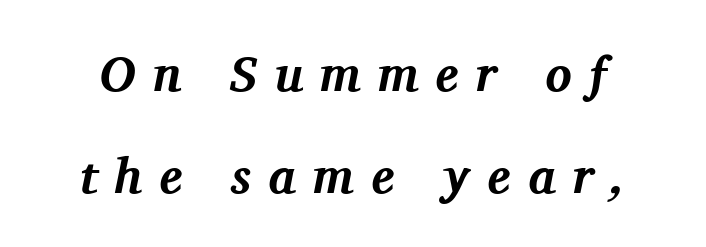
The image shows 49 px bold serif type, italic (leaning right); set loose line spacing (2.08x), unusually wide letter spacing (+0.35 em), not underlined; medium stroke contrast and a medium x-height.
